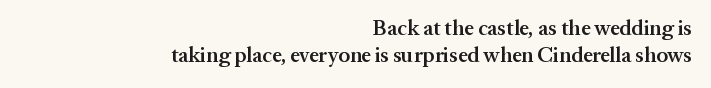
Q: Is the text bold? A: Semi-bold.
Q: Is the text italic (slanted)? A: No, it is upright.
Q: Is the text underlined? A: No.
Q: How is the paragraph aligned? A: Right-aligned.
Q: Is the spacing between letters normal or unusually wide? A: Normal.
Q: Is the spacing between lines tight, normal or loose? A: Normal.
